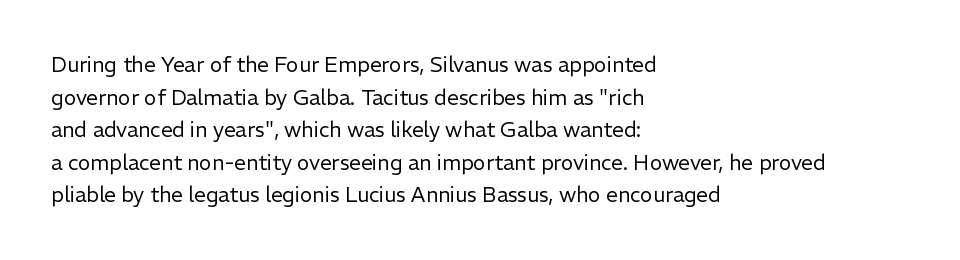
Q: Is the text bold? A: No.
Q: Is the text italic (slanted)? A: No, it is upright.
Q: Is the text underlined? A: No.
Q: How is the paragraph aligned? A: Left-aligned.
Q: Is the spacing between letters normal or unusually wide? A: Normal.
Q: Is the spacing between lines tight, normal or loose? A: Normal.
